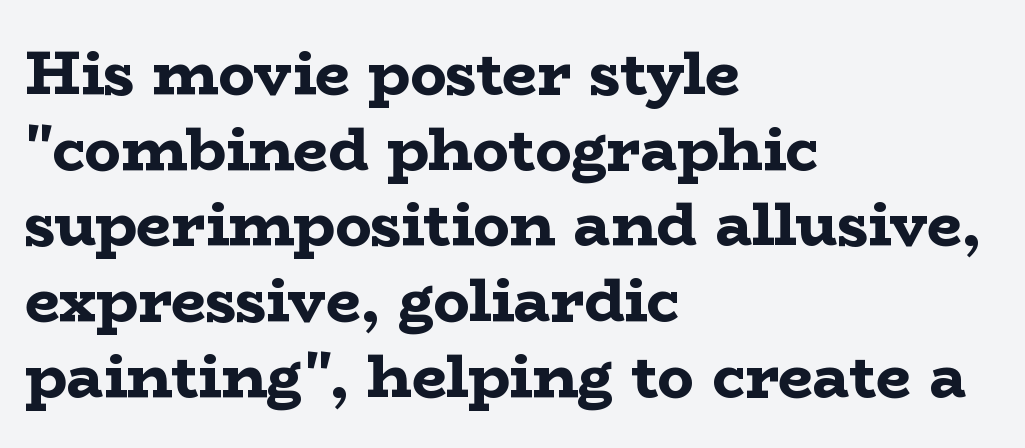
Q: Is the text bold? A: Yes.
Q: Is the text italic (slanted)? A: No, it is upright.
Q: Is the typeface a serif or a sans-serif typeface? A: Serif.
Q: Is the text underlined? A: No.
Q: How is the paragraph aligned? A: Left-aligned.
Q: Is the spacing between letters normal or unusually wide? A: Normal.
Q: Width (condensed, normal, or wide)? A: Wide.
Q: Stroke contrast? A: Low.
Q: x-height? A: Medium.
Q: Monospaced? A: No.
